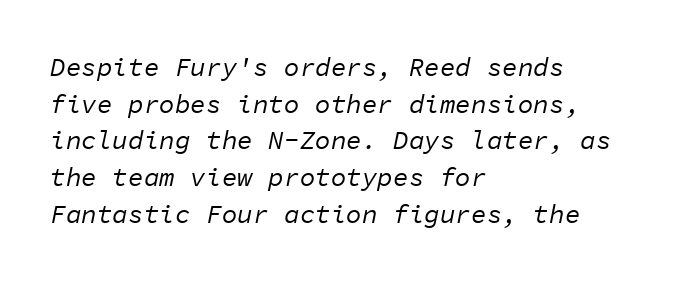
Q: Is the text bold? A: No.
Q: Is the text italic (slanted)? A: Yes, it leans right by about 11 degrees.
Q: Is the text underlined? A: No.
Q: How is the paragraph aligned? A: Left-aligned.
Q: Is the spacing between letters normal or unusually wide? A: Normal.
Q: Is the spacing between lines tight, normal or loose? A: Normal.
